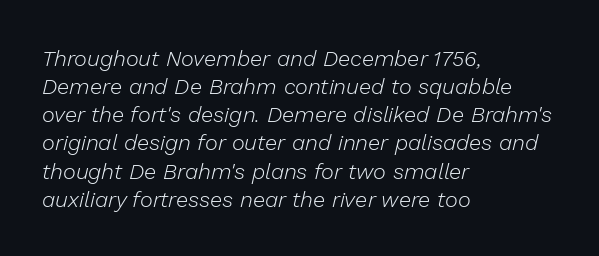
Q: Is the text bold? A: No.
Q: Is the text italic (slanted)? A: Yes, it leans right by about 13 degrees.
Q: Is the text underlined? A: No.
Q: How is the paragraph aligned? A: Left-aligned.
Q: Is the spacing between letters normal or unusually wide? A: Normal.
Q: Is the spacing between lines tight, normal or loose? A: Normal.
